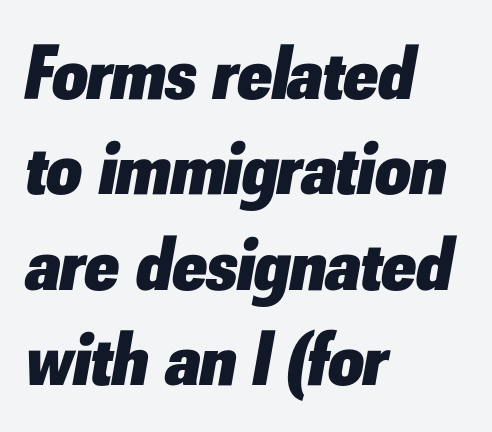
The passage shown is typed in a proportional face where columns would drift. Weight: bold. Slant detected: the letters are inclined. Reading down the block, your eye returns to a fixed left position each line.
